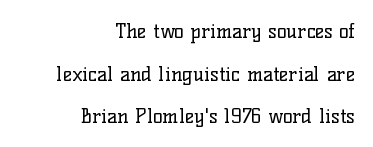
Q: Is the text bold? A: No.
Q: Is the text italic (slanted)? A: No, it is upright.
Q: Is the text underlined? A: No.
Q: How is the paragraph aligned? A: Right-aligned.
Q: Is the spacing between letters normal or unusually wide? A: Normal.
Q: Is the spacing between lines tight, normal or loose? A: Loose.
